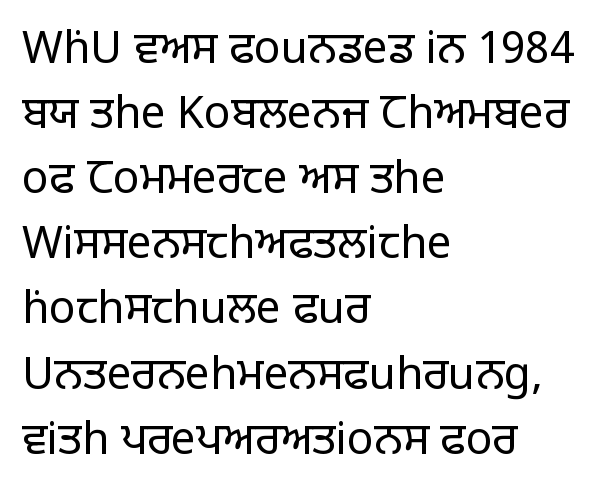
Q: Is the text bold? A: No.
Q: Is the text italic (slanted)? A: No, it is upright.
Q: Is the typeface a serif or a sans-serif typeface? A: Sans-serif.
Q: Is the text underlined? A: No.
Q: How is the paragraph aligned? A: Left-aligned.
Q: Is the spacing between letters normal or unusually wide? A: Normal.
Q: Is the spacing between lines tight, normal or loose? A: Normal.
Q: Width (condensed, normal, or wide)? A: Normal.
Q: Stroke contrast? A: Low.
Q: x-height? A: Large.
Q: Monospaced? A: No.
